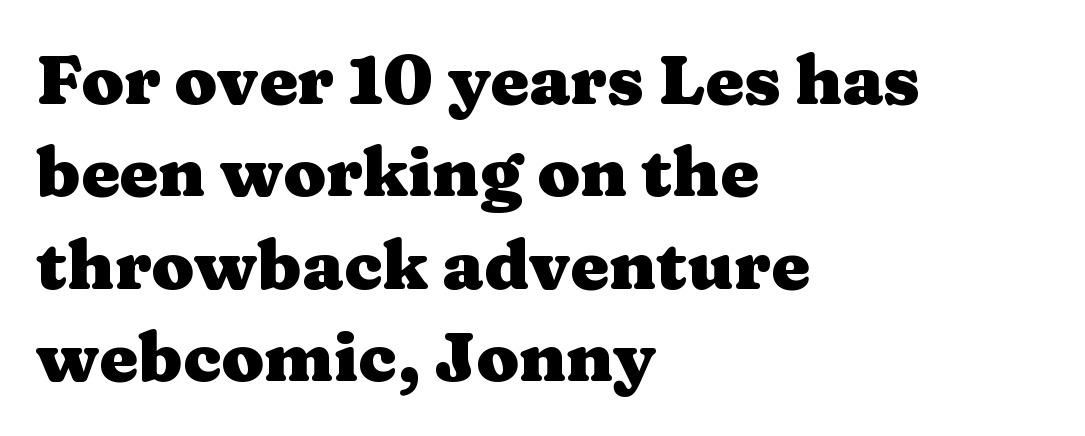
Upright lettering throughout. Rows of type keep a routine distance in the vertical direction. Think of a printed novel: that variable character pitch is what you see here. Check the space under the baseline: it is left empty. These lines are set flush left with a ragged right edge.
